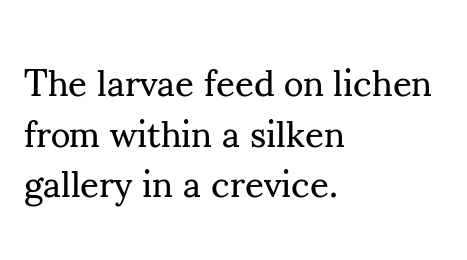
Q: Is the text bold? A: No.
Q: Is the text italic (slanted)? A: No, it is upright.
Q: Is the typeface a serif or a sans-serif typeface? A: Serif.
Q: Is the text underlined? A: No.
Q: How is the paragraph aligned? A: Left-aligned.
Q: Is the spacing between letters normal or unusually wide? A: Normal.
Q: Is the spacing between lines tight, normal or loose? A: Normal.
Q: Width (condensed, normal, or wide)? A: Normal.
Q: Stroke contrast? A: Medium.
Q: x-height? A: Small.
Q: Monospaced? A: No.
